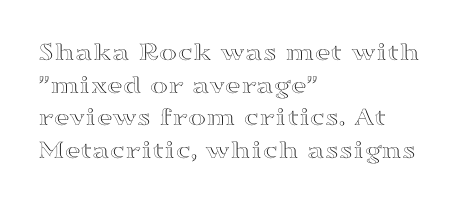
{"italic": "no", "underline": "no", "align": "left", "line_spacing_ratio": 1.21, "letter_spacing": "normal", "letter_spacing_em": 0.0, "glyph_px": 27}
